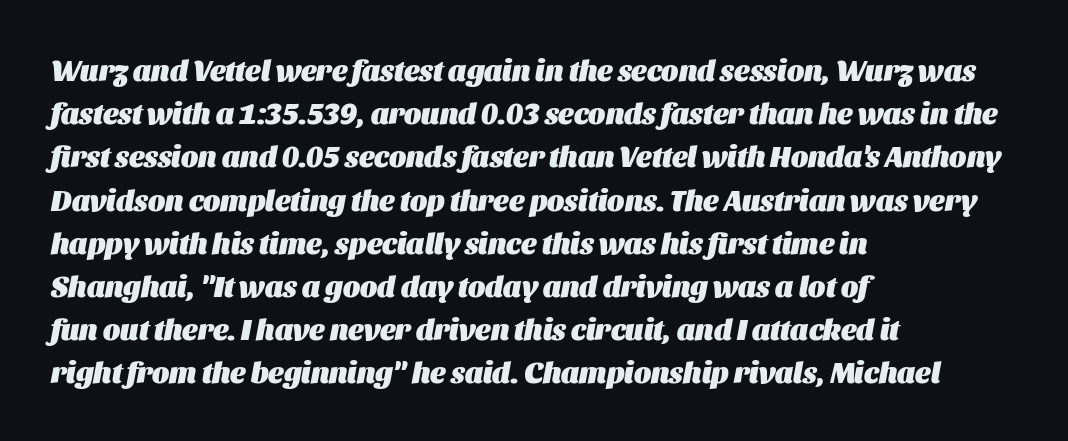
Type without underlining. These lines were composed using italics. If you measured baseline to baseline, you'd find a middling distance. The strokes are fattened all the way to bold. Here the designer chose a conventional face with non-uniform glyph widths.
